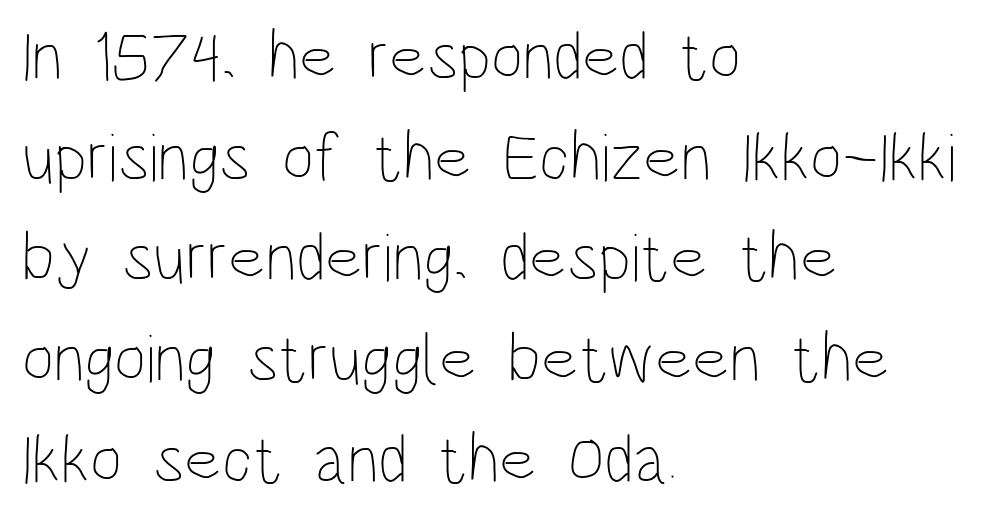
The image shows 69 px thin, condensed type, upright; set left-aligned, normal line spacing (1.46x), normal letter spacing, not underlined; low stroke contrast and a large x-height.
